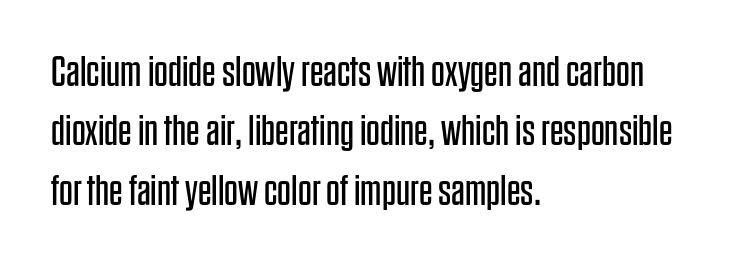
This block has exactly the height ordinary leading produces. These glyphs show unthickened strokes, regular width or finer. The line texture is even and compact thanks to regular tracking. The face used here is proportionally spaced, like ordinary book or web type. Beneath every word, the page is bare. The text was rendered using a sans face with plain stroke endings.
